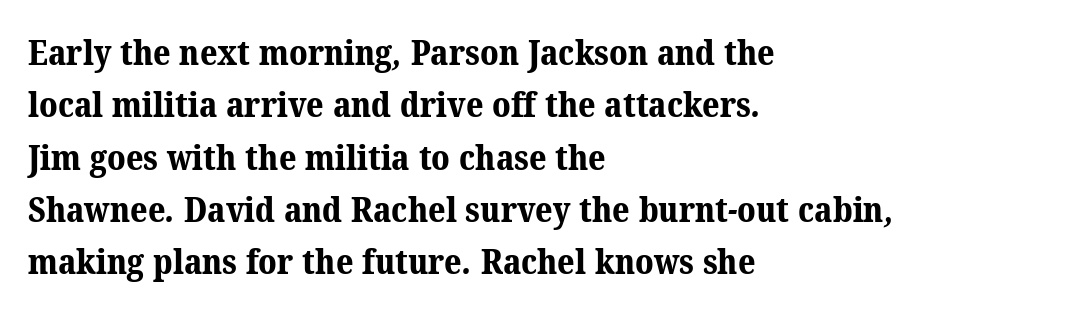
{"serif": "yes", "bold": "yes", "weight": "bold", "width": "normal", "stroke_contrast": "medium", "x_height": "medium", "monospaced": "no", "underline": "no", "align": "left", "line_spacing": "normal", "line_spacing_ratio": 1.54, "letter_spacing": "normal", "letter_spacing_em": 0.0, "glyph_px": 34}
